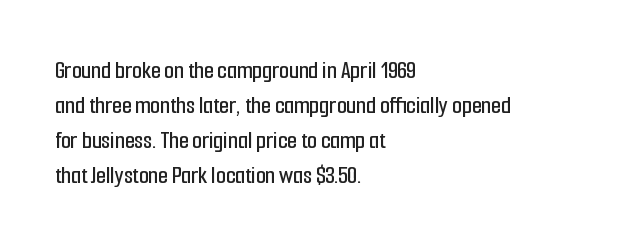
{"italic": "no", "underline": "no", "align": "left", "line_spacing": "normal", "line_spacing_ratio": 1.4, "letter_spacing": "normal", "letter_spacing_em": 0.0, "glyph_px": 25}
